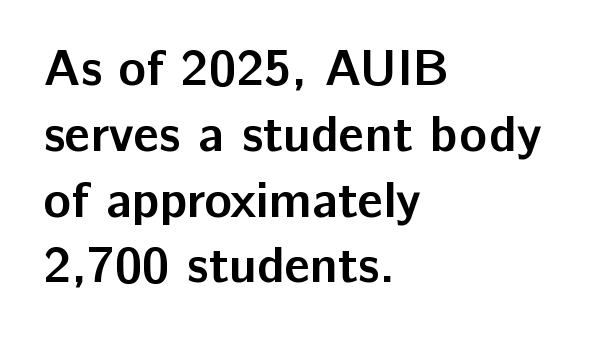
{"serif": "no", "italic": "no", "bold": "yes", "weight": "semibold", "width": "normal", "stroke_contrast": "low", "x_height": "medium", "monospaced": "no", "underline": "no", "align": "left", "line_spacing": "normal", "line_spacing_ratio": 1.29, "letter_spacing": "normal", "letter_spacing_em": 0.0, "glyph_px": 51}
